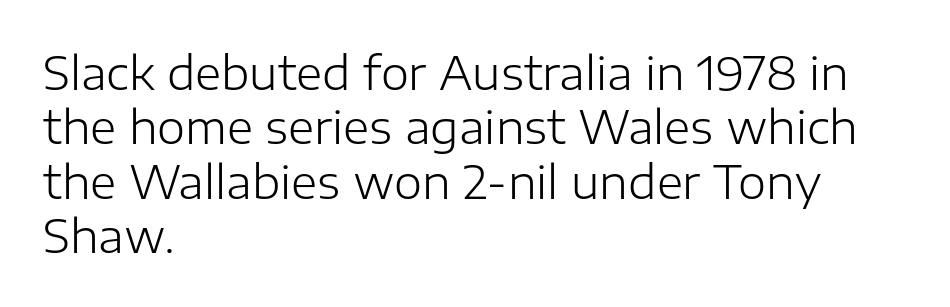
Q: Is the text bold? A: No.
Q: Is the text italic (slanted)? A: No, it is upright.
Q: Is the typeface a serif or a sans-serif typeface? A: Sans-serif.
Q: Is the text underlined? A: No.
Q: How is the paragraph aligned? A: Left-aligned.
Q: Is the spacing between letters normal or unusually wide? A: Normal.
Q: Width (condensed, normal, or wide)? A: Normal.
Q: Stroke contrast? A: Low.
Q: x-height? A: Medium.
Q: Monospaced? A: No.
